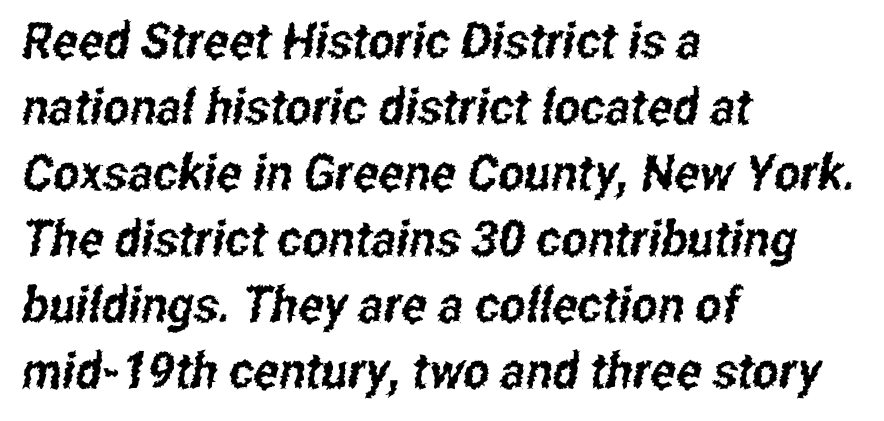
{"serif": "no", "width": "condensed", "stroke_contrast": "low", "x_height": "medium", "monospaced": "no", "underline": "no", "align": "left", "line_spacing": "normal", "line_spacing_ratio": 1.32, "letter_spacing": "normal", "letter_spacing_em": 0.0, "glyph_px": 50}
